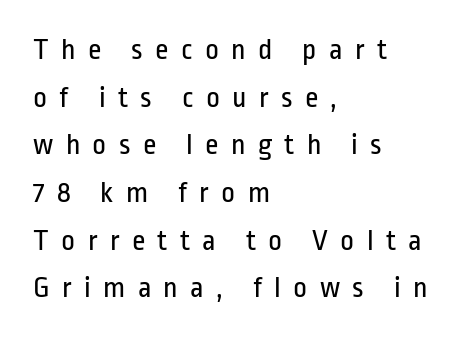
Think standard paragraph weight, or any step lighter than that. Ordinary non-slanted type is in use. Has an underline been added? It has not. The letters advance in unequal steps, a hallmark of proportional type. Honestly, the letter spacing is so wide it's the main thing you notice.
